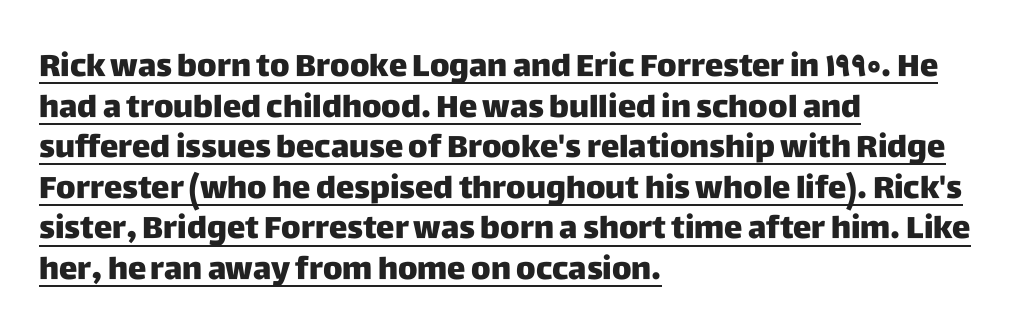
The image shows 31 px sans-serif type, upright; set left-aligned, normal line spacing (1.31x), normal letter spacing, underlined; low stroke contrast and a large x-height.
